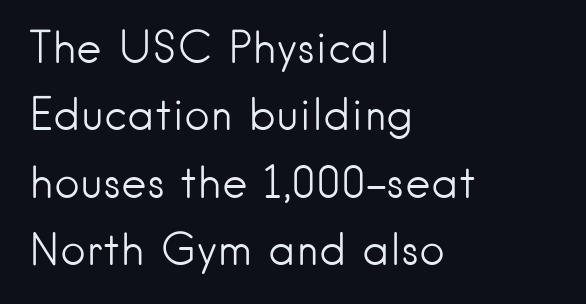
The image shows 44 px light sans-serif type, upright; set left-aligned, normal line spacing (1.53x), normal letter spacing, not underlined; low stroke contrast and a small x-height.
